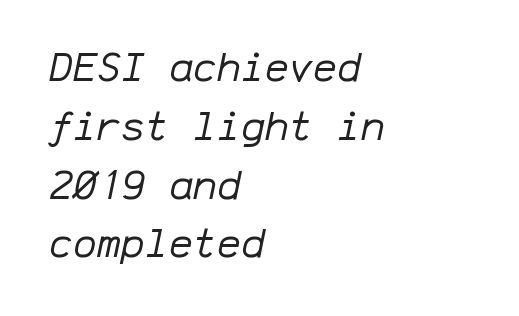
The image shows 40 px regular-weight type, italic (leaning right), monospaced; set left-aligned, normal line spacing (1.47x), normal letter spacing, not underlined; low stroke contrast and a medium x-height.
